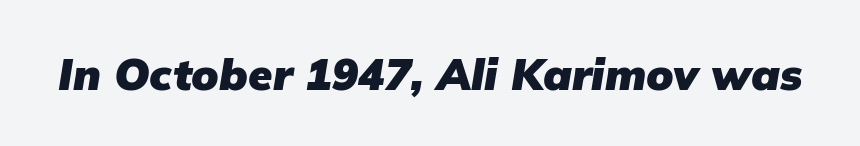
{"italic": "yes", "lean": "right", "slant_degrees": 9, "bold": "yes", "weight": "heavy", "width": "normal", "stroke_contrast": "low", "x_height": "medium", "monospaced": "no", "underline": "no", "letter_spacing": "normal", "letter_spacing_em": 0.0, "glyph_px": 44}
